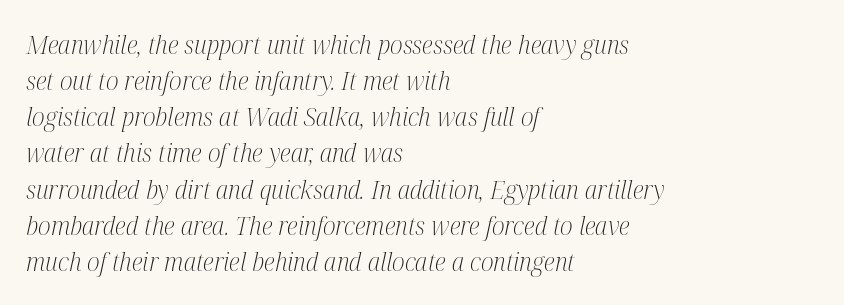
The image shows 26 px text type, italic (leaning right); set left-aligned, normal line spacing (1.39x), normal letter spacing, not underlined.
